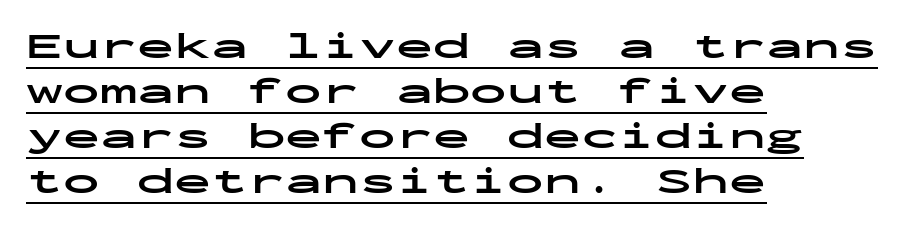
{"serif": "no", "italic": "no", "bold": "yes", "weight": "bold", "width": "wide", "stroke_contrast": "low", "x_height": "medium", "monospaced": "yes", "underline": "yes", "align": "left", "line_spacing_ratio": 1.22, "letter_spacing": "normal", "letter_spacing_em": 0.0, "glyph_px": 37}
